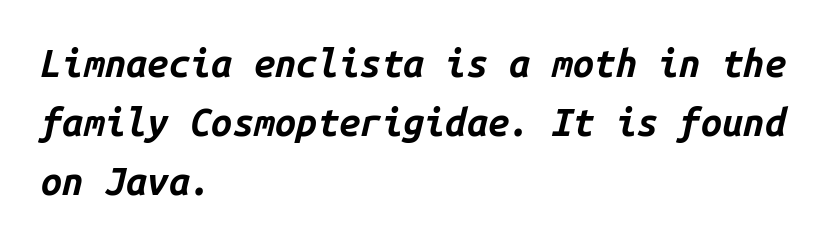
Caption: bold face, heavy strokes. These lines keep a tight, regular rhythm from letter to letter. Note the uniform advance width — an 'i' takes as much space as an 'm'. There's an unmistakable incline to the writing here. Evenly set lines give the paragraph a standard silhouette.
